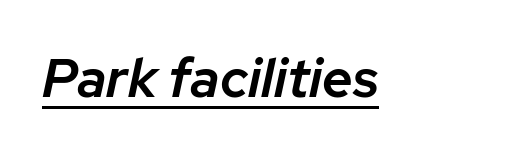
The face used here is a semibold: visibly heavier than regular, lighter than bold. There is no visible air inserted between adjacent glyphs. This rendering features underlined lettering. This sample has the flowing, uneven cadence of proportional lettering. These lines were composed using italics.
